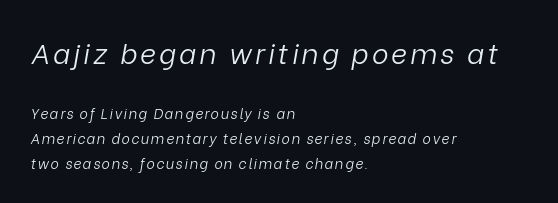
The whole block is typeset with a tilt. Which margin do the lines hug? The left one — the right edge is uneven. The initial chunk of copy outweighs the following chunk in type size. Character widths vary here, with narrow letters taking less room than wide ones. The strokes are not fattened; the text isn't bold.
